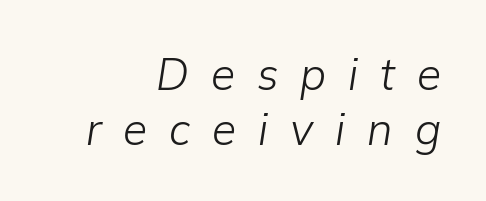
The rendering uses natural spacing where letterforms have individual widths. Between one letter and the next there's a generous, obvious gap. Each line ends at the same right margin while the left side varies. It's the slanting kind of type. Each stroke keeps to a modest, everyday thickness or less.
